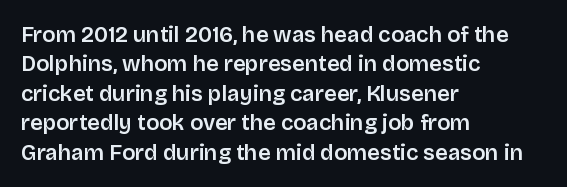
{"italic": "no", "underline": "no", "align": "left", "line_spacing": "normal", "line_spacing_ratio": 1.34, "letter_spacing": "normal", "letter_spacing_em": 0.0, "glyph_px": 22}
